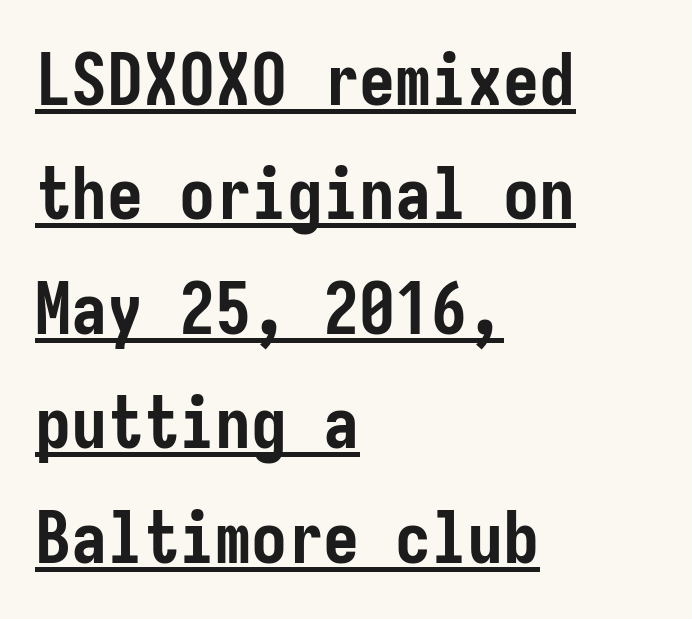
Short and long lines alike share a common starting point at left. Typographically, this falls in the sans-serif category. A dark, heavy texture on the line: the type is bold. Is the letter spacing exaggerated? No — it looks like the ordinary default.
